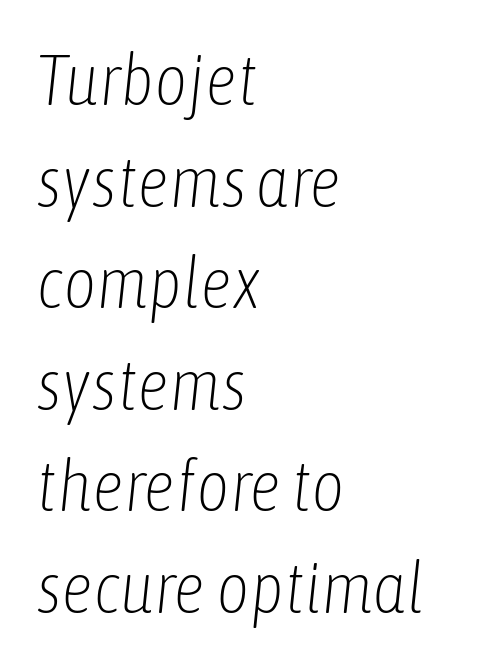
The image shows 72 px light, condensed type, italic (leaning right); set left-aligned, normal line spacing (1.41x), normal letter spacing, not underlined; low stroke contrast and a medium x-height.
